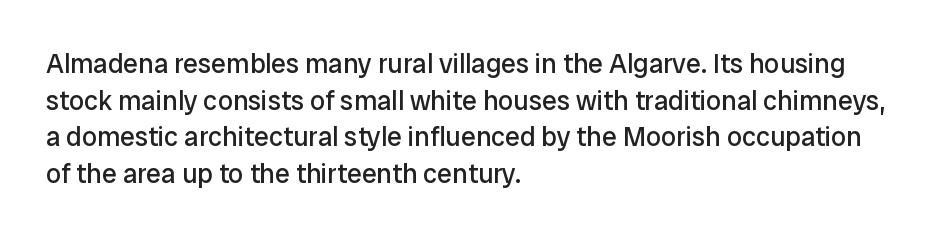
The image shows 27 px text type, upright; set left-aligned, normal line spacing (1.36x), normal letter spacing, not underlined.
